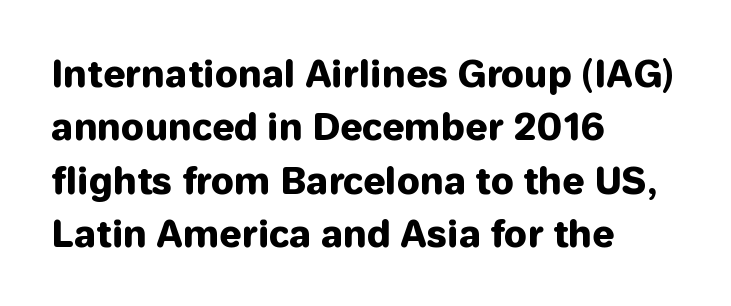
Q: Is the text bold? A: Yes.
Q: Is the text italic (slanted)? A: No, it is upright.
Q: Is the typeface a serif or a sans-serif typeface? A: Sans-serif.
Q: Is the text underlined? A: No.
Q: How is the paragraph aligned? A: Left-aligned.
Q: Is the spacing between letters normal or unusually wide? A: Normal.
Q: Is the spacing between lines tight, normal or loose? A: Normal.
Q: Width (condensed, normal, or wide)? A: Normal.
Q: Stroke contrast? A: Low.
Q: x-height? A: Medium.
Q: Monospaced? A: No.
